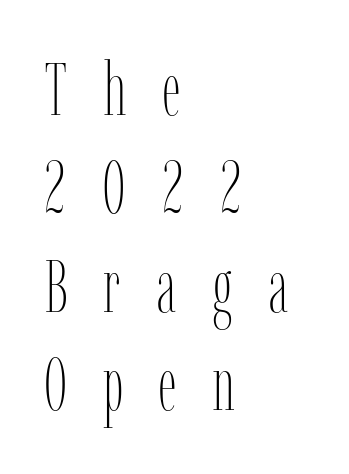
The image shows 74 px thin, condensed type, upright; set left-aligned, normal line spacing (1.33x), unusually wide letter spacing (+0.48 em), not underlined; low stroke contrast and a medium x-height.
